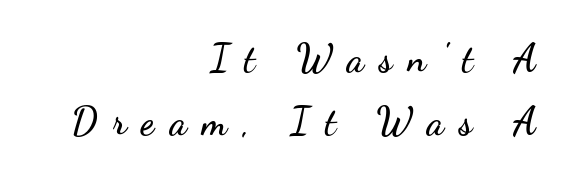
Looks like regular typesetting: each glyph gets only the width it needs. The glyphs in this specimen are sans serif. These lines are set flush right with a ragged left edge.
